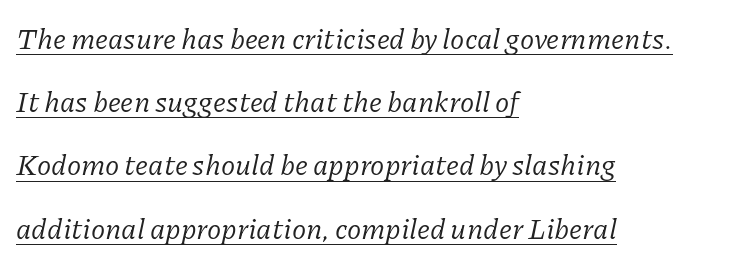
{"serif": "yes", "italic": "yes", "lean": "right", "slant_degrees": 11, "bold": "no", "weight": "regular", "width": "normal", "stroke_contrast": "low", "x_height": "medium", "monospaced": "no", "underline": "yes", "align": "left", "line_spacing": "loose", "line_spacing_ratio": 2.18, "letter_spacing": "normal", "letter_spacing_em": 0.0, "glyph_px": 29}
